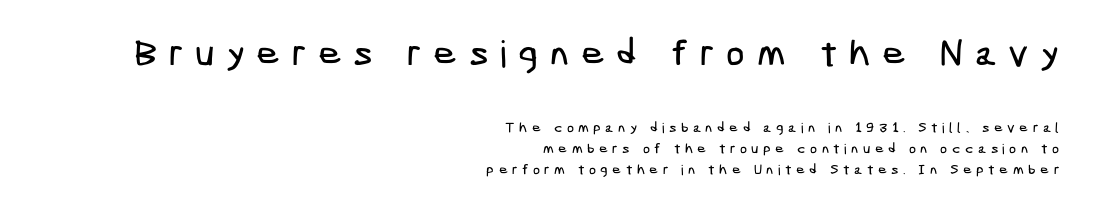
Words float on clear page, feet unadorned. Leading matches the norm, producing a regular column. In CSS terms this would be text-align: right. Examine the stroke ends and you'll find no serifs. A typesetter would call this heavily tracked-out type. Block one is the big one; block two sits smaller underneath.
